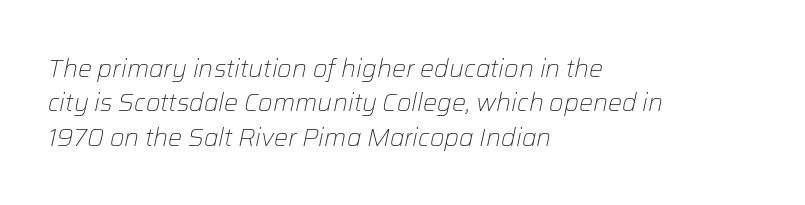
Q: Is the text bold? A: No.
Q: Is the text italic (slanted)? A: Yes, it leans right by about 12 degrees.
Q: Is the text underlined? A: No.
Q: How is the paragraph aligned? A: Left-aligned.
Q: Is the spacing between letters normal or unusually wide? A: Normal.
Q: Is the spacing between lines tight, normal or loose? A: Normal.
